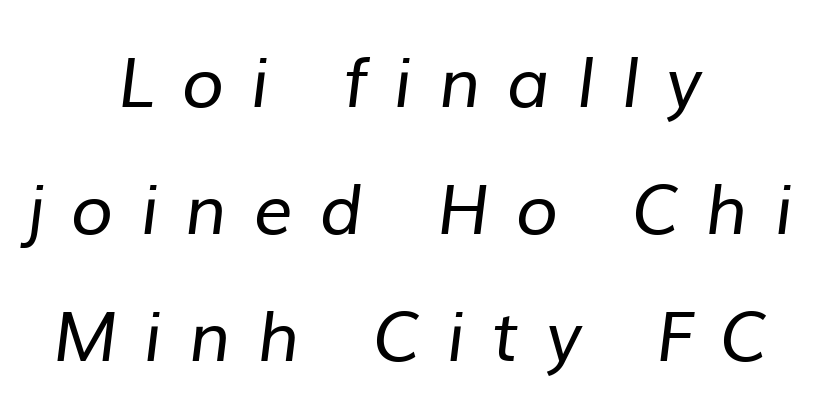
The image shows 69 px regular-weight sans-serif type; set centered, line spacing 1.84x, unusually wide letter spacing (+0.39 em), not underlined; low stroke contrast and a medium x-height.
